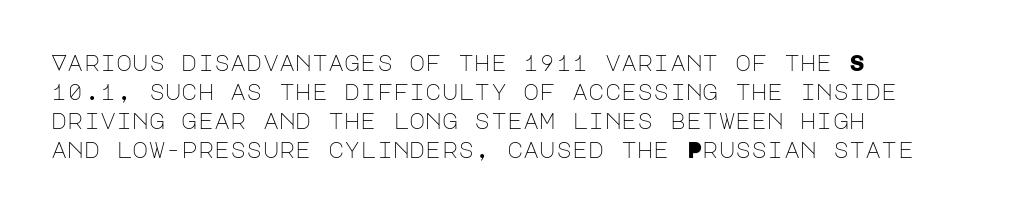
The image shows 22 px text type, upright; set left-aligned, normal line spacing (1.32x), normal letter spacing, not underlined.
